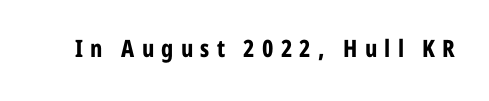
Decoration check: the copy has no underline. The face used here is rendered with a markedly widened letterfit. Nope, not italic — everything's standing straight. Summary of weight: heavy, a full bold.
